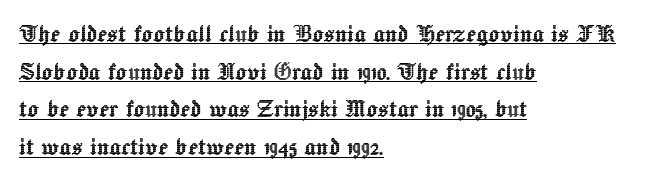
The image shows 29 px text type, upright; set left-aligned, normal line spacing (1.3x), normal letter spacing, underlined; a medium x-height.
